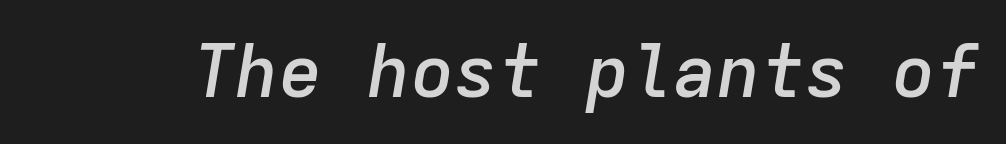
The image shows 73 px semibold type, italic (leaning right), monospaced; set normal letter spacing, not underlined; low stroke contrast and a medium x-height.
